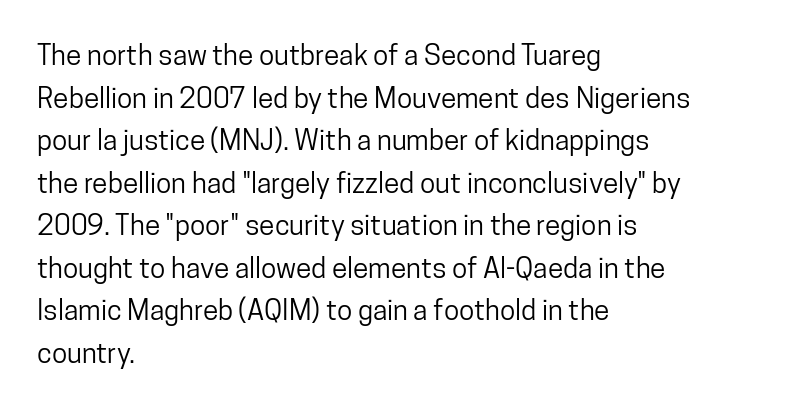
The image shows 28 px condensed sans-serif type, upright; set left-aligned, normal line spacing (1.52x), normal letter spacing, not underlined; low stroke contrast and a medium x-height.
